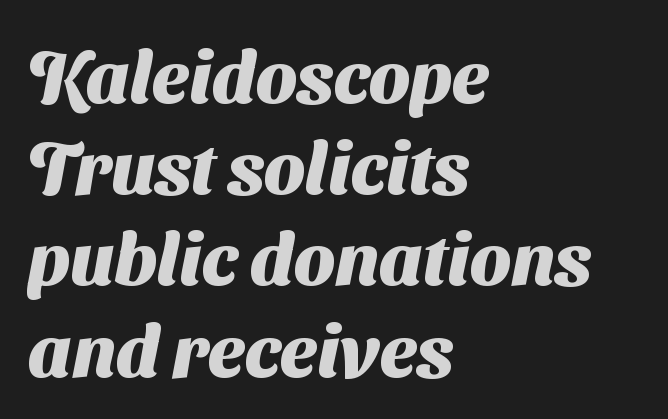
Q: Is the text bold? A: Yes.
Q: Is the typeface a serif or a sans-serif typeface? A: Sans-serif.
Q: Is the text underlined? A: No.
Q: How is the paragraph aligned? A: Left-aligned.
Q: Is the spacing between letters normal or unusually wide? A: Normal.
Q: Is the spacing between lines tight, normal or loose? A: Normal.
Q: Width (condensed, normal, or wide)? A: Normal.
Q: Stroke contrast? A: Medium.
Q: x-height? A: Medium.
Q: Monospaced? A: No.
